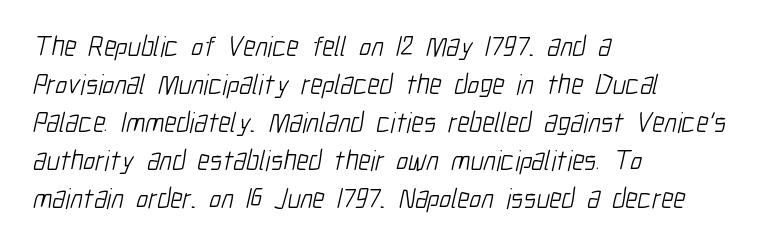
{"serif": "no", "bold": "no", "weight": "light", "width": "condensed", "stroke_contrast": "low", "x_height": "medium", "monospaced": "no", "underline": "no", "align": "left", "line_spacing": "normal", "line_spacing_ratio": 1.36, "letter_spacing": "normal", "letter_spacing_em": 0.0, "glyph_px": 28}
